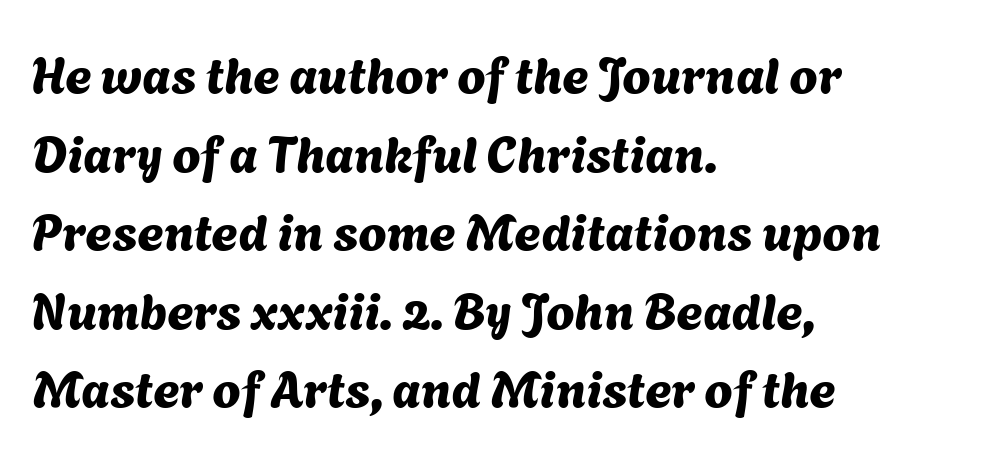
The text was rendered using a sans face with plain stroke endings. Alignment: flush left. Leading: standard. The area under the type is left untouched. Caption: standard tracking, unaltered.
